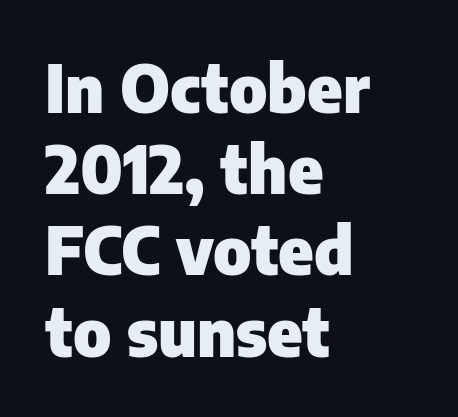
Q: Is the text bold? A: Yes.
Q: Is the text italic (slanted)? A: No, it is upright.
Q: Is the typeface a serif or a sans-serif typeface? A: Sans-serif.
Q: Is the text underlined? A: No.
Q: How is the paragraph aligned? A: Left-aligned.
Q: Is the spacing between letters normal or unusually wide? A: Normal.
Q: Width (condensed, normal, or wide)? A: Normal.
Q: Stroke contrast? A: Low.
Q: x-height? A: Medium.
Q: Monospaced? A: No.
